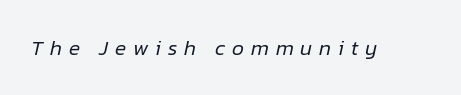
{"italic": "yes", "lean": "right", "slant_degrees": 12, "bold": "no", "underline": "no", "letter_spacing": "wide", "letter_spacing_em": 0.33, "glyph_px": 21}
